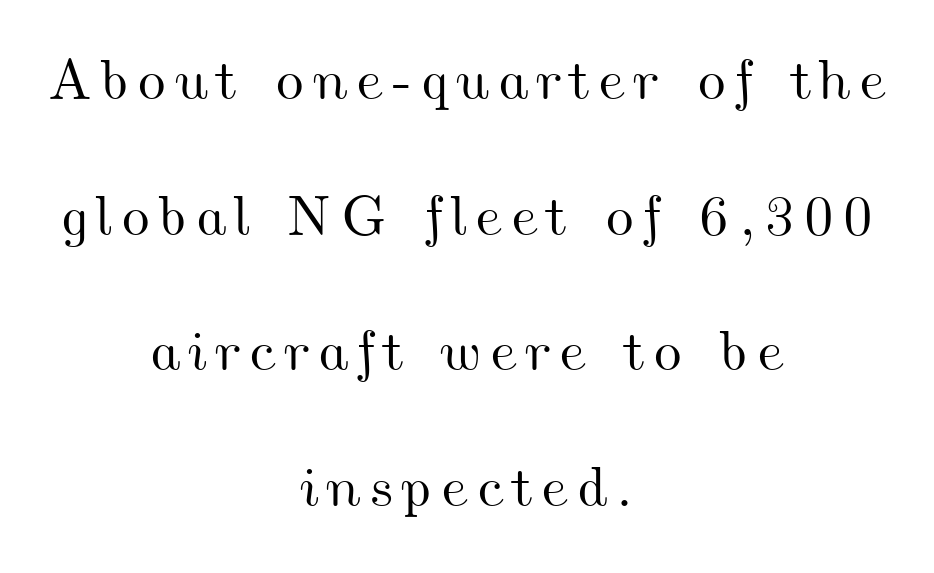
Q: Is the text underlined? A: No.
Q: How is the paragraph aligned? A: Centered.
Q: Is the spacing between lines tight, normal or loose? A: Loose.
Q: Width (condensed, normal, or wide)? A: Wide.
Q: Stroke contrast? A: Medium.
Q: x-height? A: Small.
Q: Monospaced? A: No.
